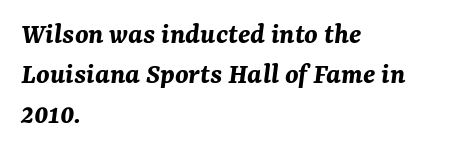
Q: Is the text bold? A: Yes.
Q: Is the text italic (slanted)? A: Yes, it leans right by about 7 degrees.
Q: Is the text underlined? A: No.
Q: How is the paragraph aligned? A: Left-aligned.
Q: Is the spacing between letters normal or unusually wide? A: Normal.
Q: Is the spacing between lines tight, normal or loose? A: Normal.
Q: Width (condensed, normal, or wide)? A: Normal.
Q: Stroke contrast? A: Medium.
Q: x-height? A: Medium.
Q: Monospaced? A: No.
